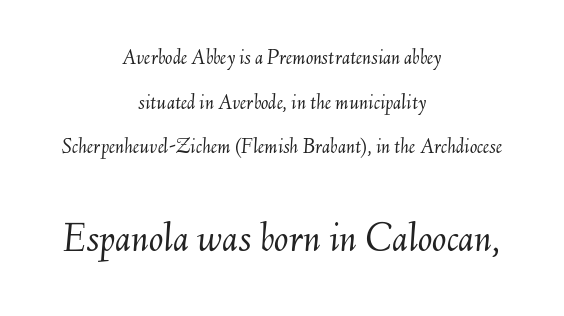
The image shows 43 px light type, italic (leaning right); set centered, loose line spacing (2.03x), normal letter spacing, not underlined; the second (bottom) block is 1.95x larger; medium stroke contrast and a small x-height.
